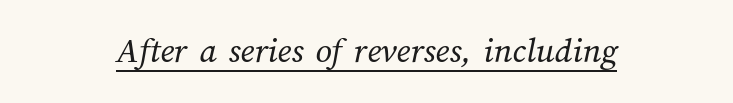
Q: Is the text bold? A: No.
Q: Is the text underlined? A: Yes.
Q: Is the spacing between letters normal or unusually wide? A: Normal.
Q: Width (condensed, normal, or wide)? A: Normal.
Q: Stroke contrast? A: Medium.
Q: x-height? A: Medium.
Q: Monospaced? A: No.
